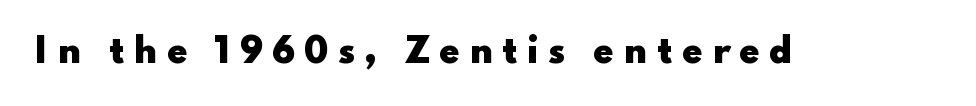
The image shows 33 px heavy, wide sans-serif type, upright; set unusually wide letter spacing (+0.28 em), not underlined; low stroke contrast and a small x-height.
